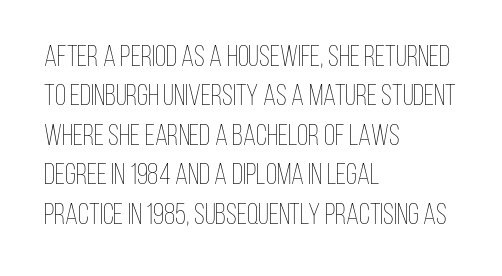
Do the characters align in a grid? No, the font is proportional. What's the leading like? Ordinary, nothing unusual. The specimen reads as upright at a glance. No heavy texture on the line: the type isn't bold.
